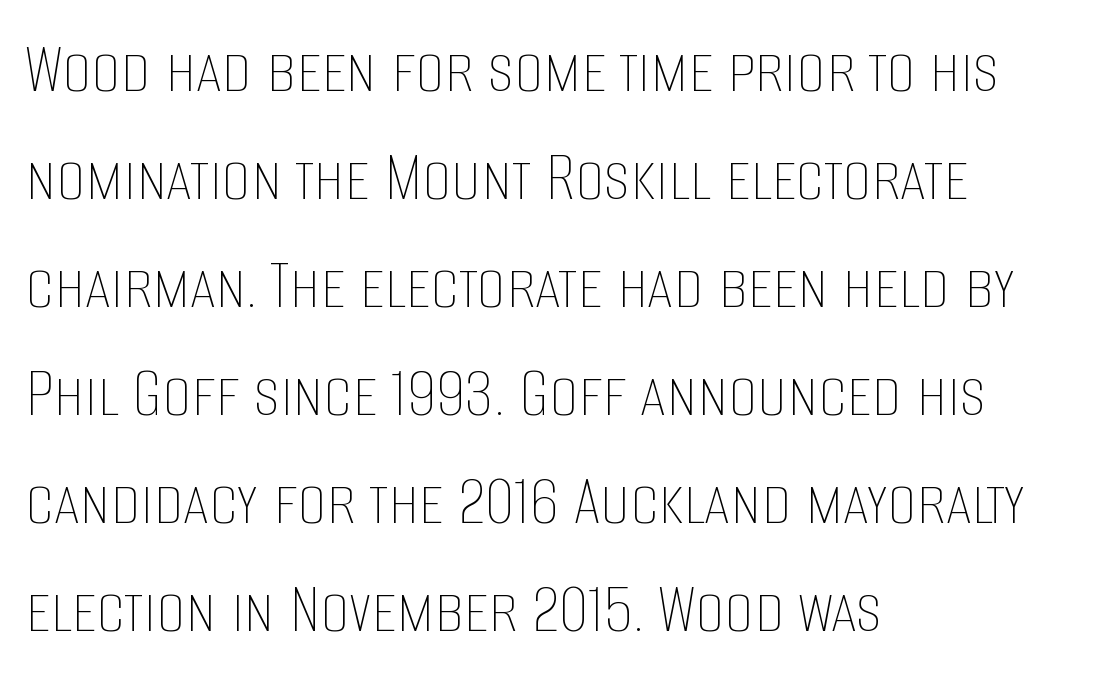
Q: Is the text bold? A: No.
Q: Is the text italic (slanted)? A: No, it is upright.
Q: Is the text underlined? A: No.
Q: How is the paragraph aligned? A: Left-aligned.
Q: Is the spacing between letters normal or unusually wide? A: Normal.
Q: Is the spacing between lines tight, normal or loose? A: Normal.
Q: Width (condensed, normal, or wide)? A: Condensed.
Q: Stroke contrast? A: Low.
Q: x-height? A: Large.
Q: Monospaced? A: No.
